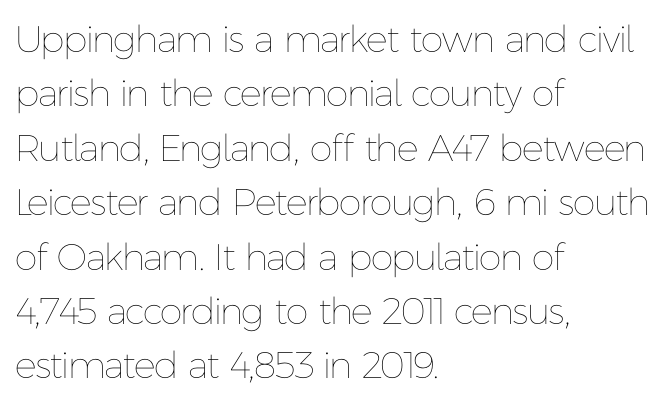
The image shows 37 px thin type, upright; set left-aligned, normal line spacing (1.47x), normal letter spacing, not underlined; low stroke contrast and a medium x-height.
